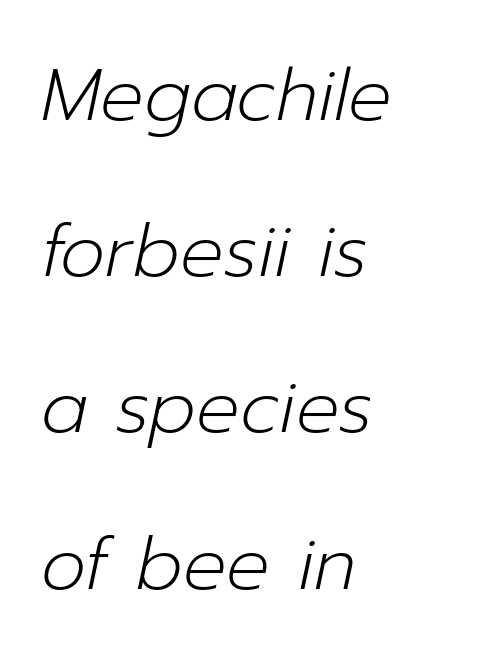
Line beginnings align vertically; line endings do not. Letter spacing: default. Here the designer chose a conventional face with non-uniform glyph widths. No word sits above an underline. Slant detected: the letters are inclined. Is the type heavy? It reads as light-to-regular instead.
